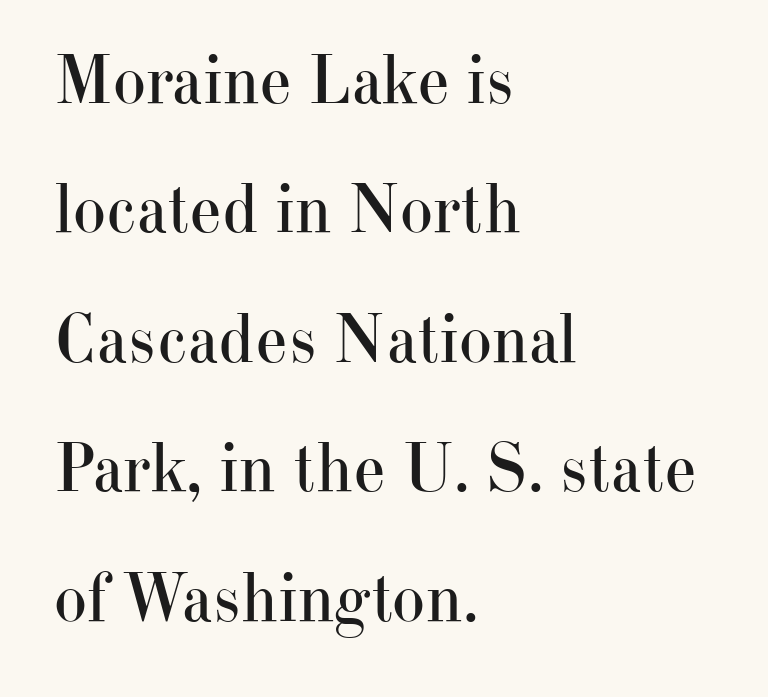
{"serif": "yes", "italic": "no", "bold": "no", "weight": "regular", "width": "normal", "stroke_contrast": "high", "x_height": "small", "monospaced": "no", "underline": "no", "align": "left", "line_spacing_ratio": 1.85, "letter_spacing": "normal", "letter_spacing_em": 0.0, "glyph_px": 70}
